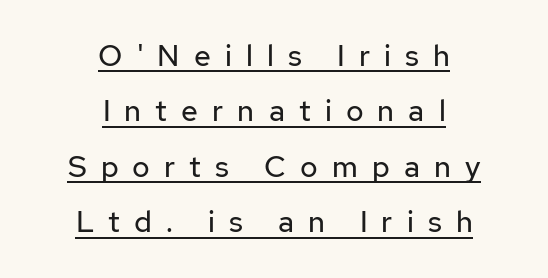
Does the lettering tilt? It doesn't — this is upright. Here the glyphs are tracked loosely, breaking word shapes into spaced letters. The face looks like a standard text weight, possibly lighter. A student would call this center alignment; a typographer would say set centered. The glyphs are accompanied by a horizontal stroke just below them. Note the varied advance widths — an 'i' is clearly narrower than an 'm'.
